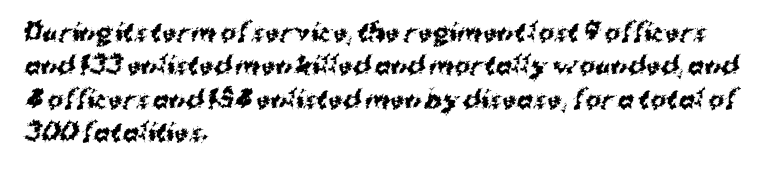
The ragged edge is on the right, which tells us the setting is flush left. Words appear dense and cohesive because spacing is normal. Honestly, there is no underline to notice here at all. Honestly, the row spacing looks completely unremarkable. These words are printed bold, with thick strokes throughout.
